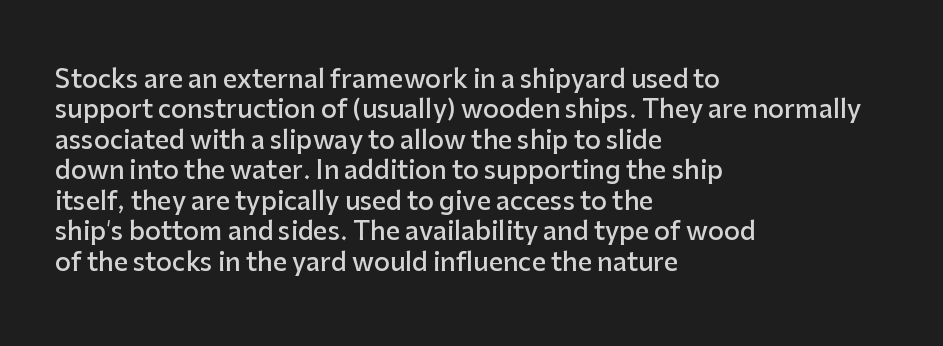
This is moderately heavy type, rendered in semibold. The lines are quadded left. The words here are not underlined. Look at the tracking — it's just the regular setting, nothing added. No italicization has been applied; the sample stays upright.
